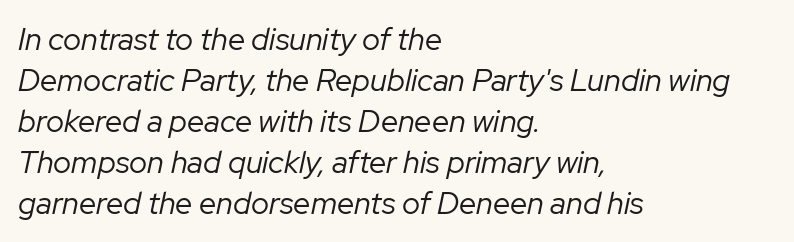
The passage shown is typed in a proportional face where columns would drift. Letters rest on an invisible, unmarked baseline. This sample is left-justified, so line endings fall wherever the words run out. Compared with a typical body face, this is equally light or lighter still.
